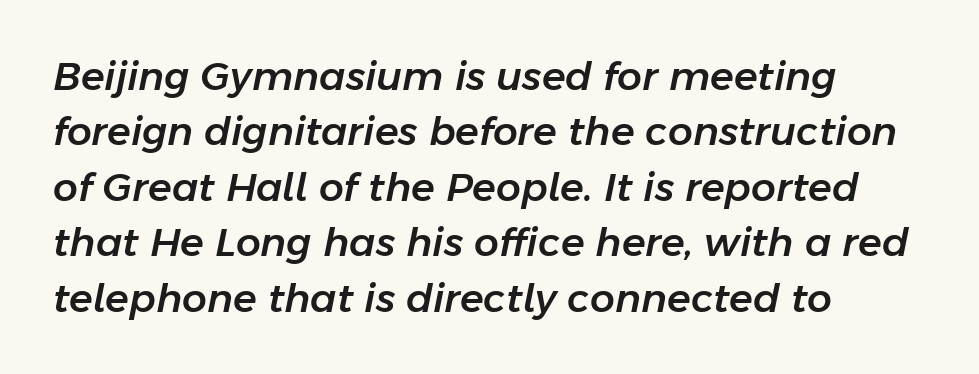
Q: Is the text italic (slanted)? A: Yes, it leans right by about 11 degrees.
Q: Is the text underlined? A: No.
Q: How is the paragraph aligned? A: Left-aligned.
Q: Is the spacing between letters normal or unusually wide? A: Normal.
Q: Is the spacing between lines tight, normal or loose? A: Normal.
Q: Width (condensed, normal, or wide)? A: Normal.
Q: Stroke contrast? A: Low.
Q: x-height? A: Medium.
Q: Monospaced? A: No.
